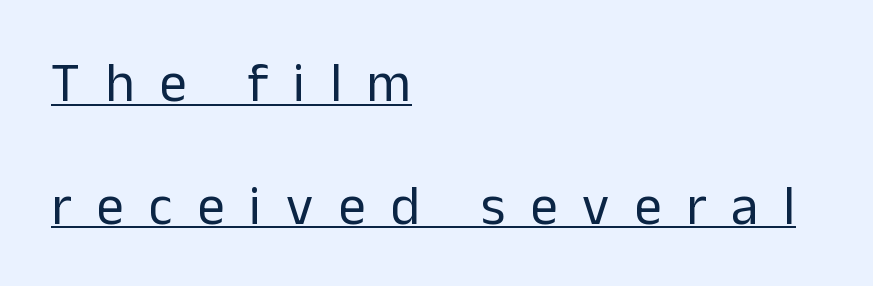
The image shows 55 px regular-weight sans-serif type, upright; set left-aligned, loose line spacing (2.23x), unusually wide letter spacing (+0.45 em), underlined; low stroke contrast and a medium x-height.
